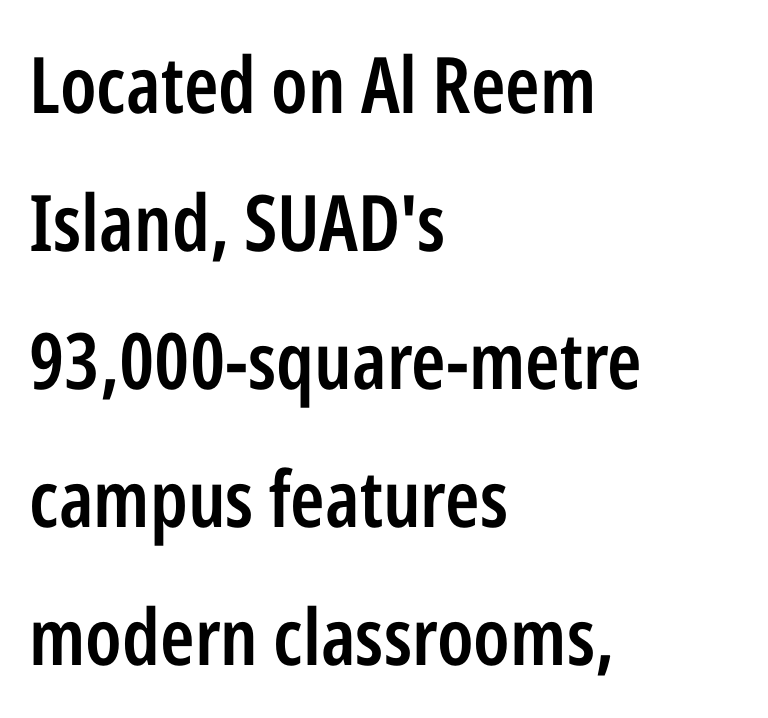
Q: Is the text bold? A: Semi-bold.
Q: Is the text italic (slanted)? A: No, it is upright.
Q: Is the typeface a serif or a sans-serif typeface? A: Sans-serif.
Q: Is the text underlined? A: No.
Q: How is the paragraph aligned? A: Left-aligned.
Q: Is the spacing between letters normal or unusually wide? A: Normal.
Q: Width (condensed, normal, or wide)? A: Condensed.
Q: Stroke contrast? A: Low.
Q: x-height? A: Medium.
Q: Monospaced? A: No.
